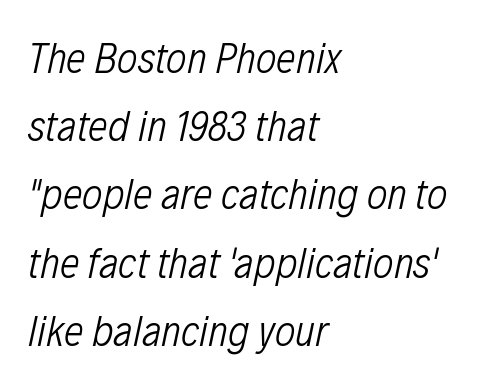
The image shows 44 px light, condensed type, italic (leaning right); set left-aligned, normal line spacing (1.55x), normal letter spacing, not underlined; low stroke contrast and a medium x-height.
